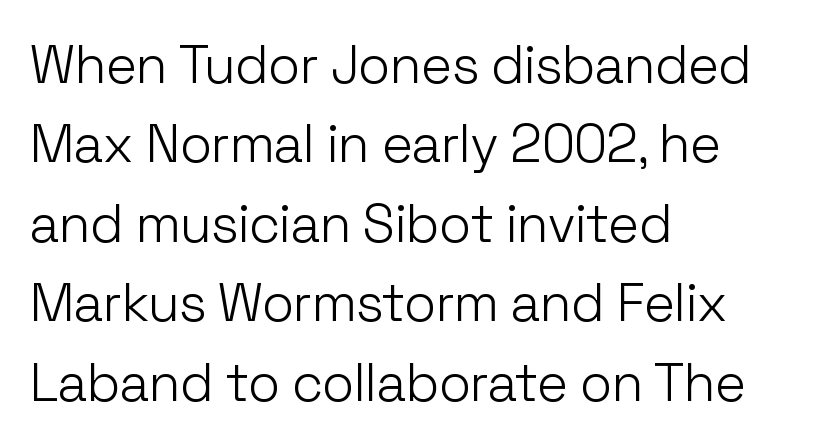
Rule under the text: the space is simply empty. Heft: none added — not bold. Spacing verdict: proportional, widths tailored to each character. This sample is left-justified, so line endings fall wherever the words run out. The tracking reads as untouched default to a designer's eye.
